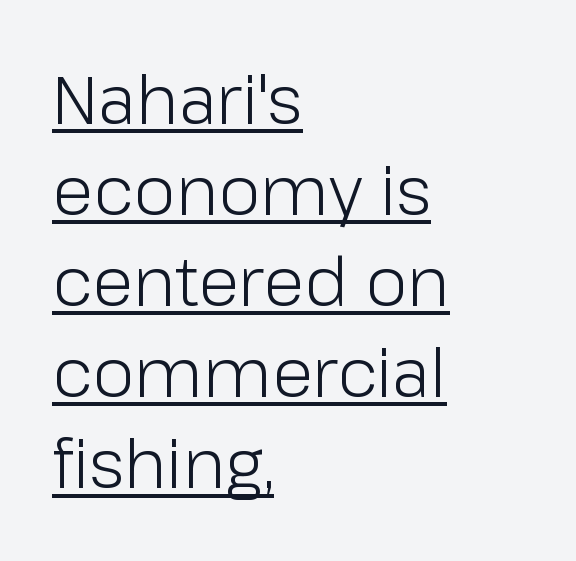
Q: Is the text bold? A: No.
Q: Is the text italic (slanted)? A: No, it is upright.
Q: Is the typeface a serif or a sans-serif typeface? A: Sans-serif.
Q: Is the text underlined? A: Yes.
Q: How is the paragraph aligned? A: Left-aligned.
Q: Is the spacing between letters normal or unusually wide? A: Normal.
Q: Is the spacing between lines tight, normal or loose? A: Normal.
Q: Width (condensed, normal, or wide)? A: Normal.
Q: Stroke contrast? A: Low.
Q: x-height? A: Medium.
Q: Monospaced? A: No.
